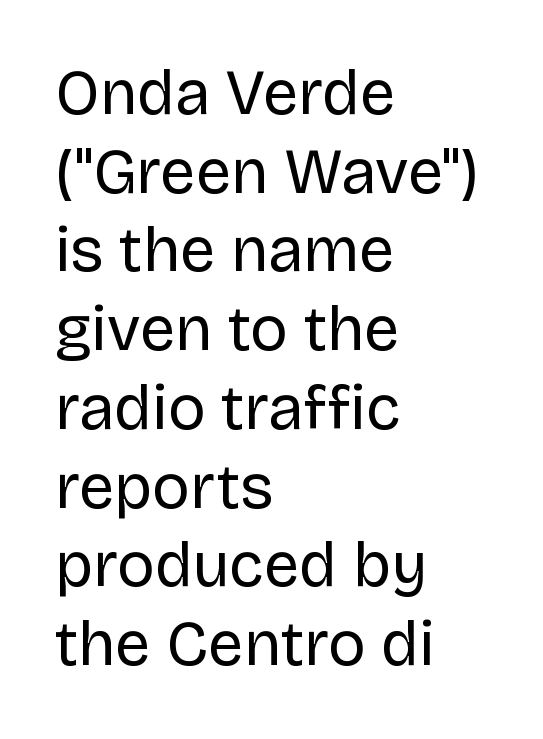
The image shows 63 px regular-weight sans-serif type, upright; set left-aligned, normal line spacing (1.25x), normal letter spacing, not underlined; low stroke contrast and a large x-height.
